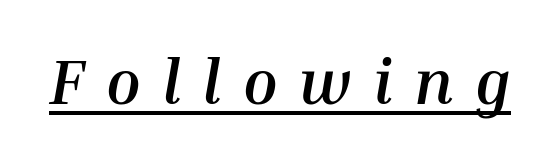
The image shows 63 px semibold type, italic (leaning right); set unusually wide letter spacing (+0.34 em), underlined; medium stroke contrast and a medium x-height.
